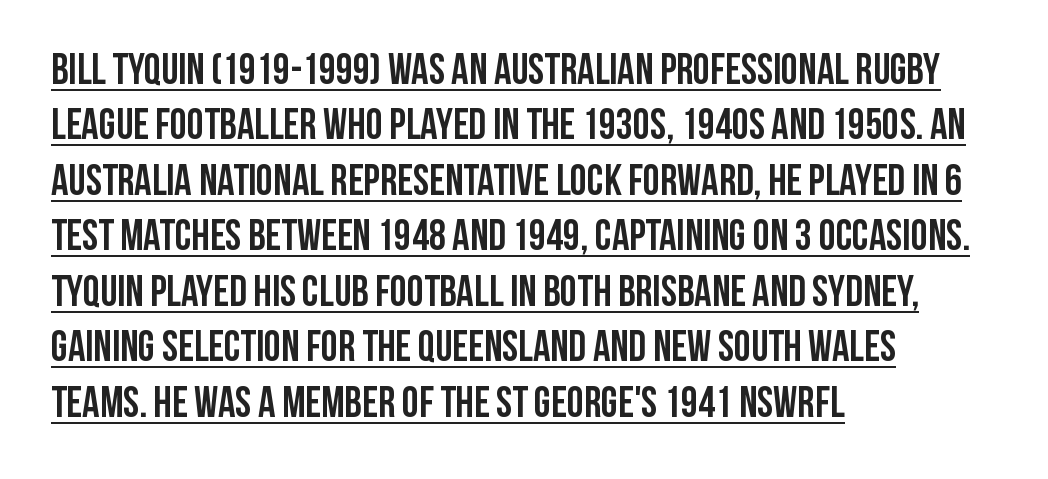
{"serif": "no", "italic": "no", "bold": "yes", "weight": "semibold", "width": "condensed", "stroke_contrast": "low", "x_height": "large", "monospaced": "no", "underline": "yes", "align": "left", "line_spacing": "normal", "line_spacing_ratio": 1.29, "letter_spacing": "normal", "letter_spacing_em": 0.0, "glyph_px": 43}
